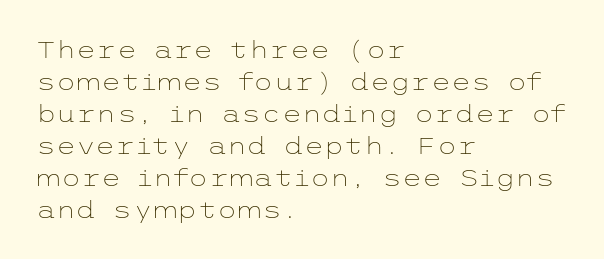
{"italic": "no", "bold": "no", "underline": "no", "align": "left", "line_spacing": "normal", "line_spacing_ratio": 1.39, "letter_spacing": "normal", "letter_spacing_em": 0.0, "glyph_px": 23}
